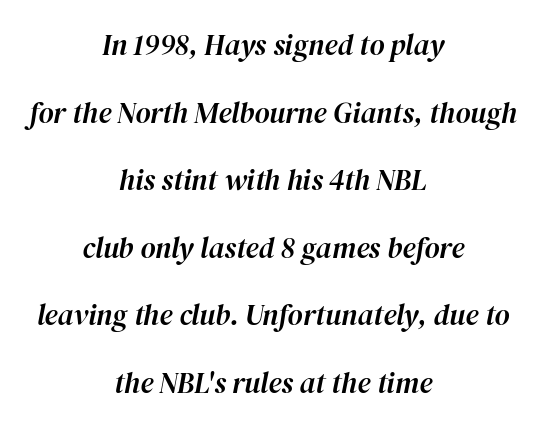
Q: Is the text italic (slanted)? A: Yes, it leans right by about 12 degrees.
Q: Is the text underlined? A: No.
Q: How is the paragraph aligned? A: Centered.
Q: Is the spacing between letters normal or unusually wide? A: Normal.
Q: Is the spacing between lines tight, normal or loose? A: Loose.
Q: Width (condensed, normal, or wide)? A: Normal.
Q: Stroke contrast? A: High.
Q: x-height? A: Medium.
Q: Monospaced? A: No.
